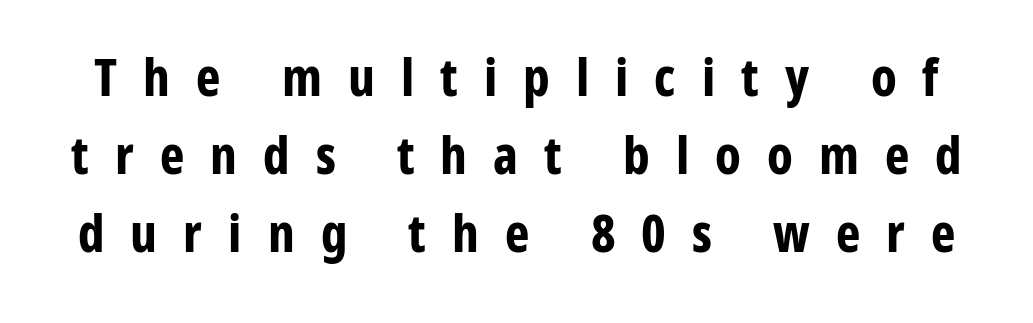
{"serif": "no", "italic": "no", "bold": "yes", "weight": "bold", "width": "condensed", "stroke_contrast": "low", "x_height": "medium", "monospaced": "no", "underline": "no", "line_spacing": "normal", "line_spacing_ratio": 1.5, "letter_spacing": "wide", "letter_spacing_em": 0.5, "glyph_px": 52}
